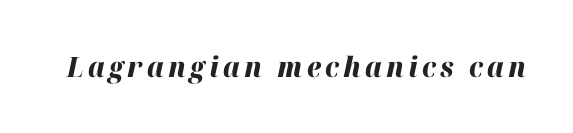
Emphasis-style slanted type is in use. Underlining? Definitely not there. The rendering uses a bold face; every stroke is thick and dark. Is this a fixed-width face? No — the glyphs have proportional, varying widths.
